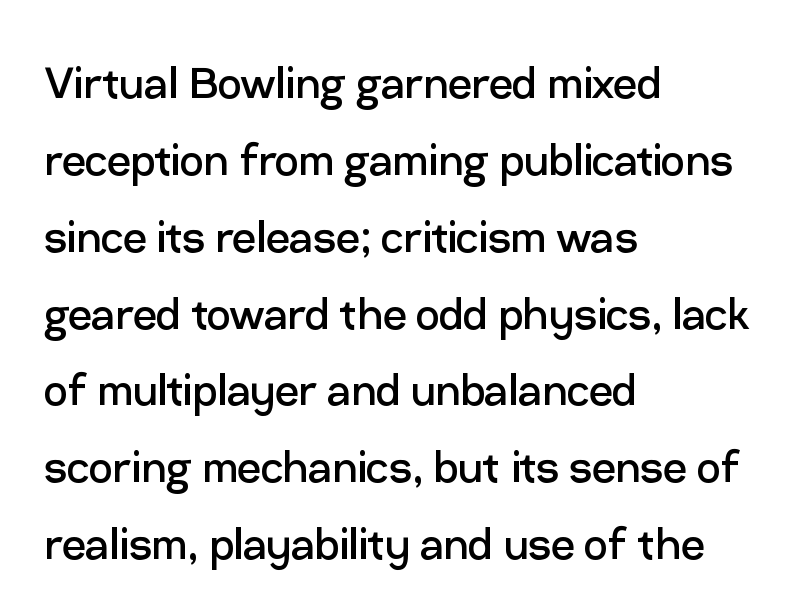
The image shows 53 px regular-weight sans-serif type, upright; set left-aligned, normal line spacing (1.45x), normal letter spacing, not underlined; low stroke contrast and a medium x-height.
